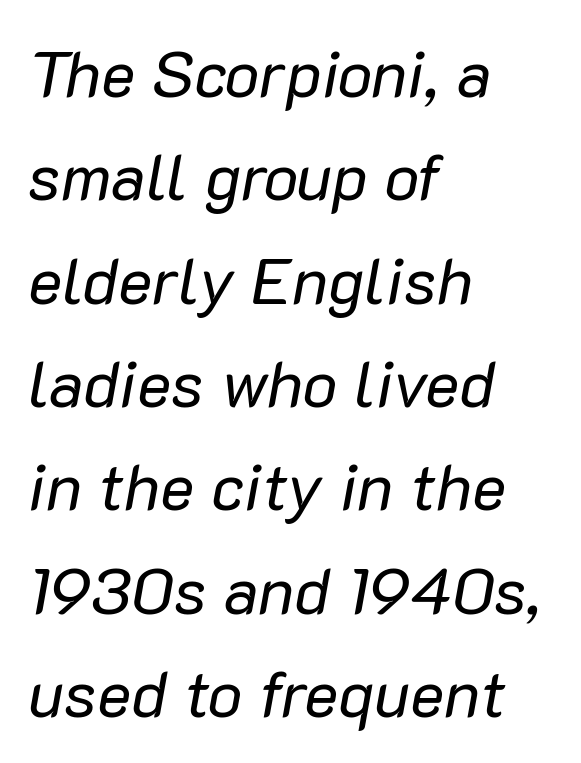
The image shows 65 px regular-weight type, italic (leaning right); set left-aligned, normal line spacing (1.59x), normal letter spacing, not underlined; low stroke contrast and a medium x-height.
